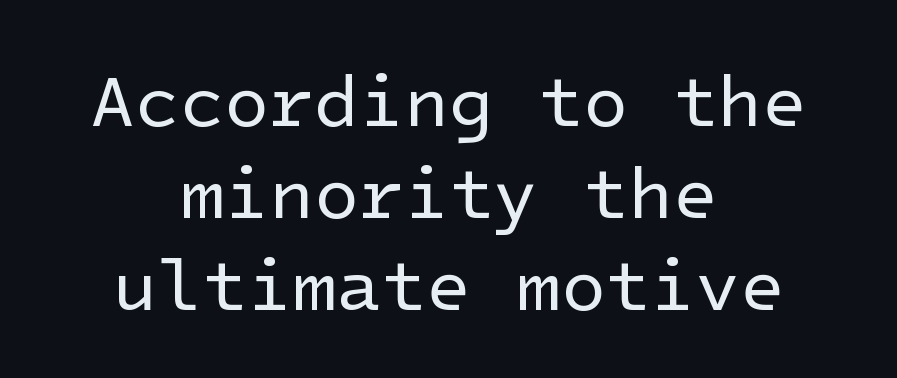
{"serif": "no", "italic": "no", "bold": "no", "weight": "regular", "width": "normal", "stroke_contrast": "low", "x_height": "medium", "underline": "no", "align": "center", "line_spacing": "normal", "line_spacing_ratio": 1.26, "letter_spacing": "normal", "letter_spacing_em": 0.0, "glyph_px": 73}
